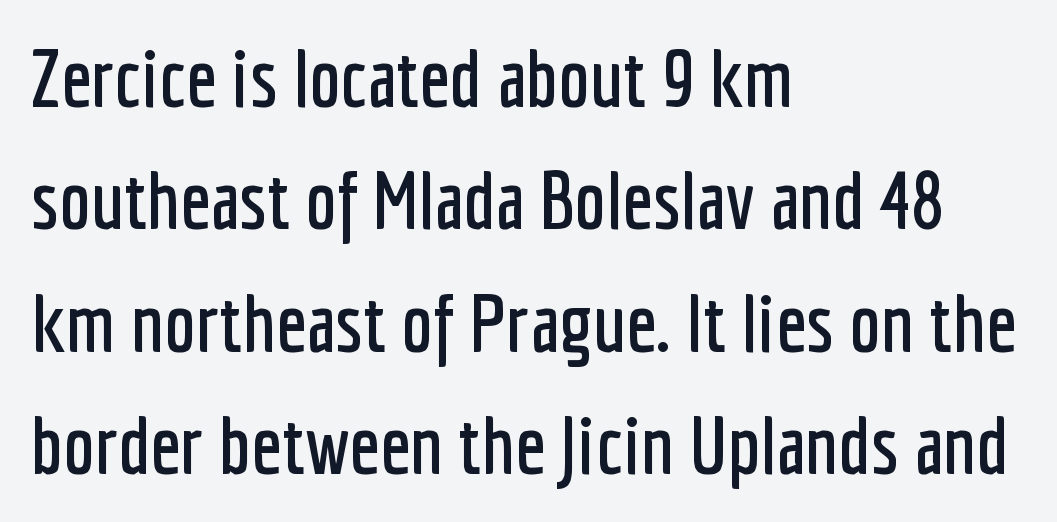
{"serif": "no", "italic": "no", "width": "condensed", "stroke_contrast": "low", "x_height": "medium", "monospaced": "no", "underline": "no", "align": "left", "line_spacing": "normal", "line_spacing_ratio": 1.53, "letter_spacing": "normal", "letter_spacing_em": 0.0, "glyph_px": 80}
